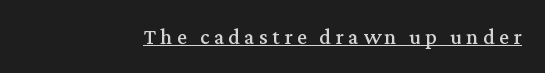
Q: Is the text italic (slanted)? A: No, it is upright.
Q: Is the text underlined? A: Yes.
Q: Is the spacing between letters normal or unusually wide? A: Unusually wide.
